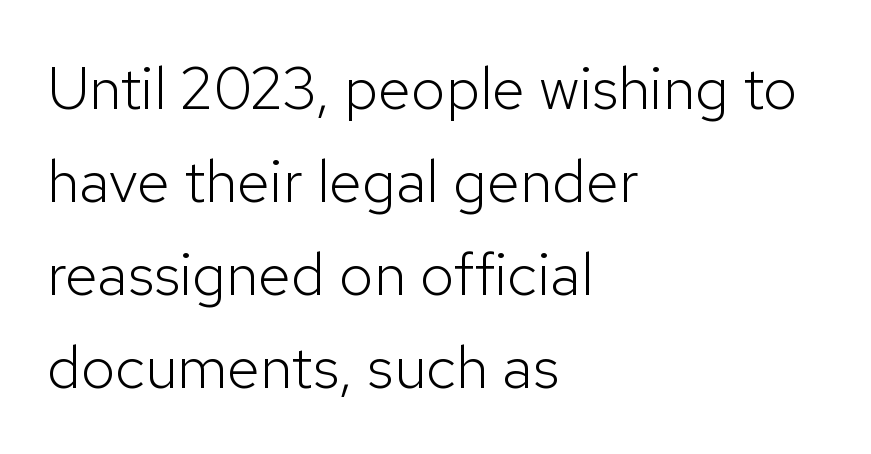
The image shows 60 px light sans-serif type, upright; set left-aligned, normal line spacing (1.55x), normal letter spacing, not underlined; low stroke contrast and a medium x-height.
